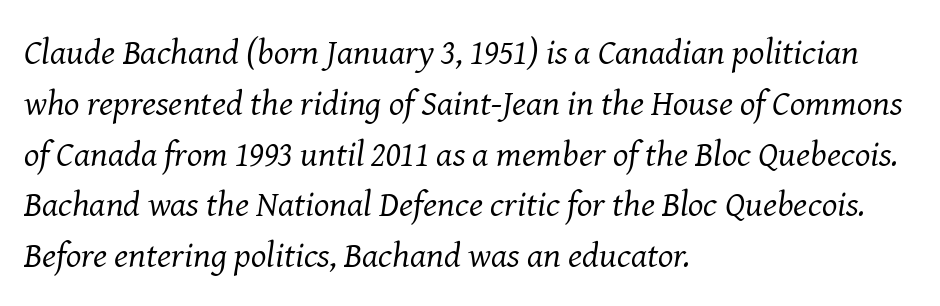
The image shows 36 px regular-weight serif type, italic (leaning right); set left-aligned, normal line spacing (1.41x), normal letter spacing, not underlined; medium stroke contrast and a medium x-height.
